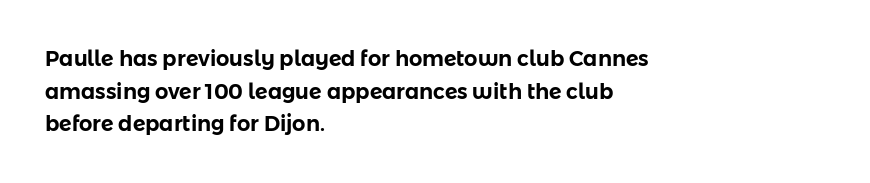
The line-height multiplier appears to be the usual default. Posture: straight, roman, zero tilt. This sample uses plain, unmodified letter spacing. No word sits above an underline.
